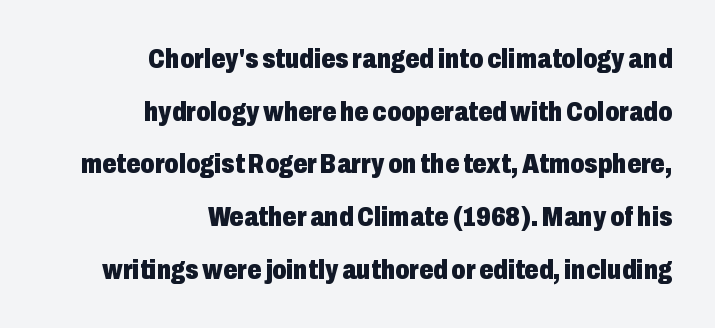
The image shows 28 px heavy, condensed sans-serif type, upright; set right-aligned, line spacing 1.88x, normal letter spacing, not underlined; low stroke contrast and a medium x-height.
